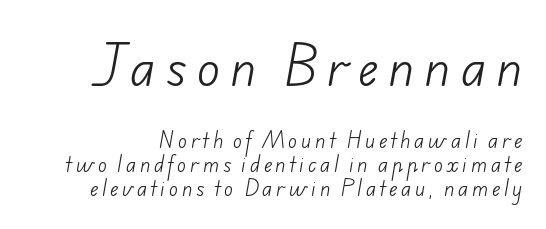
{"serif": "no", "bold": "no", "weight": "light", "width": "normal", "stroke_contrast": "low", "x_height": "small", "monospaced": "no", "underline": "no", "line_spacing": "normal", "line_spacing_ratio": 1.26, "letter_spacing": "wide", "letter_spacing_em": 0.21, "larger_block": "first", "size_ratio": 2.53, "glyph_px": 48}
